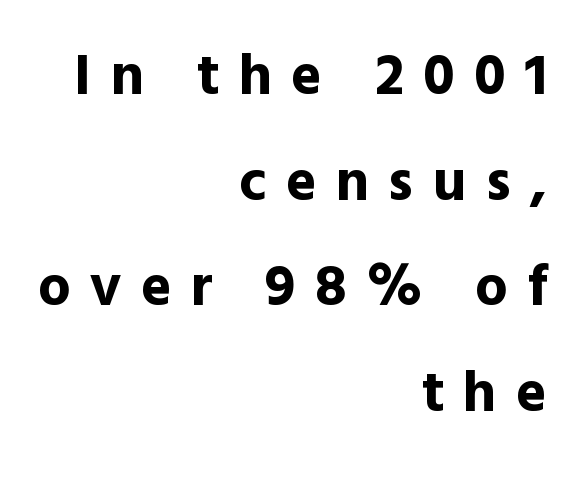
Q: Is the text bold? A: Yes.
Q: Is the text italic (slanted)? A: No, it is upright.
Q: Is the typeface a serif or a sans-serif typeface? A: Sans-serif.
Q: Is the text underlined? A: No.
Q: How is the paragraph aligned? A: Right-aligned.
Q: Is the spacing between letters normal or unusually wide? A: Unusually wide.
Q: Width (condensed, normal, or wide)? A: Normal.
Q: x-height? A: Medium.
Q: Monospaced? A: No.
